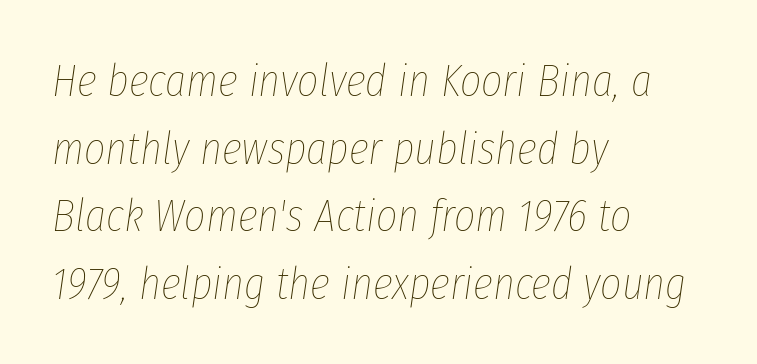
The image shows 46 px thin, condensed type, italic (leaning right); set left-aligned, normal line spacing (1.47x), normal letter spacing, not underlined; low stroke contrast and a medium x-height.
